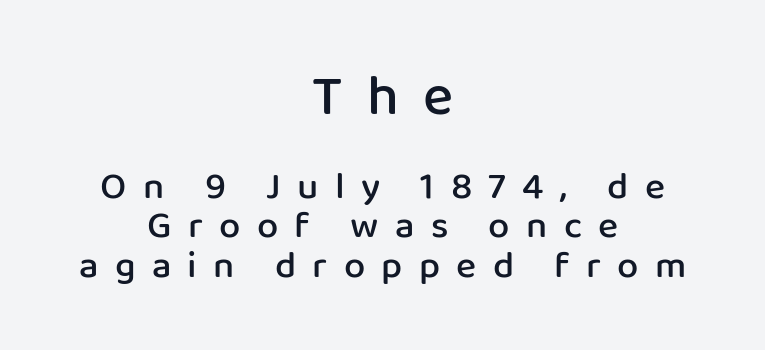
Q: Is the text bold? A: Semi-bold.
Q: Is the text italic (slanted)? A: No, it is upright.
Q: Is the typeface a serif or a sans-serif typeface? A: Sans-serif.
Q: Is the text underlined? A: No.
Q: How is the paragraph aligned? A: Centered.
Q: Is the spacing between letters normal or unusually wide? A: Unusually wide.
Q: Is the spacing between lines tight, normal or loose? A: Tight.
Q: Which block of text is set in a larger size, the first (top) or the second (bottom)? A: The first (top) one.
Q: Width (condensed, normal, or wide)? A: Normal.
Q: Stroke contrast? A: Low.
Q: x-height? A: Medium.
Q: Monospaced? A: No.
